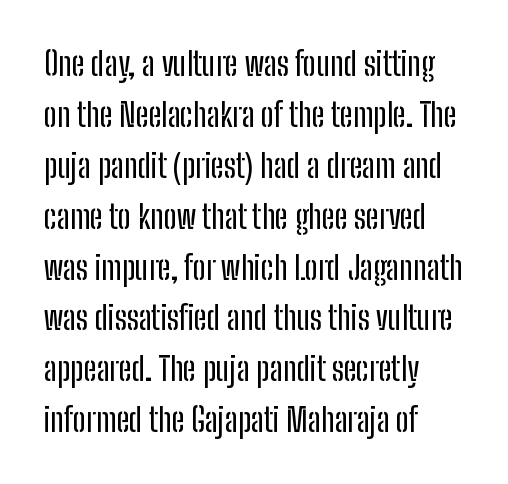
The image shows 32 px condensed sans-serif type, upright; set left-aligned, normal line spacing (1.59x), normal letter spacing, not underlined; low stroke contrast and a medium x-height.
